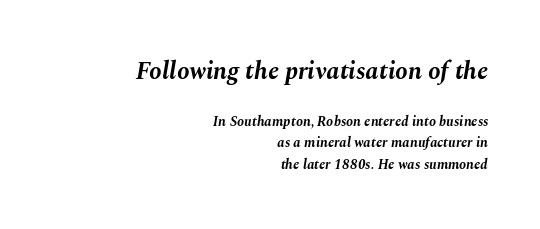
The image shows 25 px bold type, italic (leaning right); set right-aligned, normal line spacing (1.55x), normal letter spacing, not underlined; the first (top) block is 1.79x larger.
